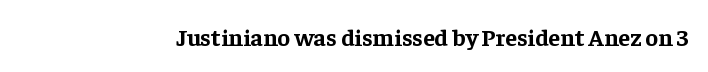
{"italic": "no", "bold": "yes", "underline": "no", "letter_spacing": "normal", "letter_spacing_em": 0.0, "glyph_px": 24}
